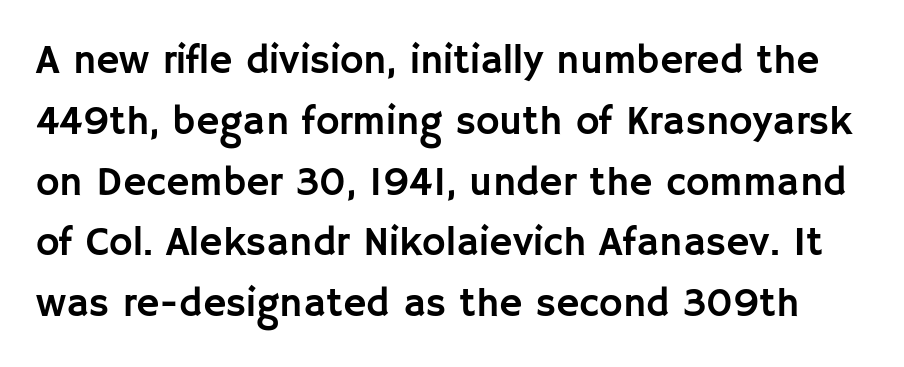
Here the designer chose a conventional face with non-uniform glyph widths. The rows are spaced the way most documents space them. Just letters on the line, the space beneath them empty. You could call the tracking neutral — neither tight nor loose. Italic? Not at all — the glyphs are vertical. The glyphs in this specimen are sans serif.
